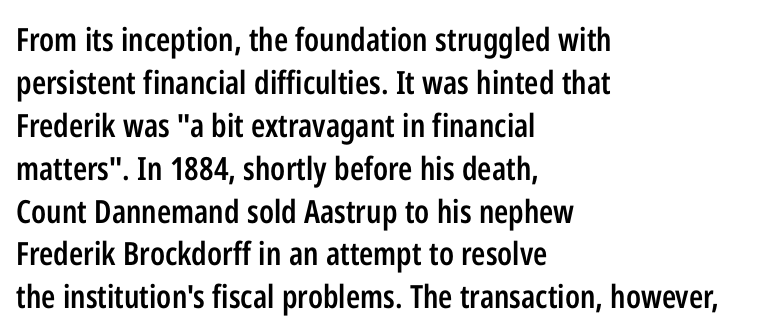
The characters display no serif detailing; their extremities are plain. Honestly, there is no underline to notice here at all. The face used here is proportionally spaced, like ordinary book or web type. Summary of vertical rhythm: regular, with standard interline spacing. These words are printed semibold, heavier than regular yet not bold.
